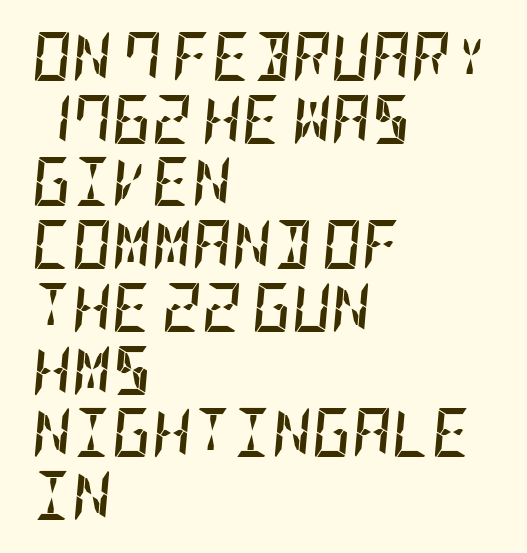
{"italic": "yes", "lean": "right", "slant_degrees": 5, "bold": "yes", "weight": "semibold", "width": "condensed", "stroke_contrast": "low", "x_height": "large", "underline": "no", "align": "left", "line_spacing": "normal", "line_spacing_ratio": 1.28, "letter_spacing": "normal", "letter_spacing_em": 0.0, "glyph_px": 49}
